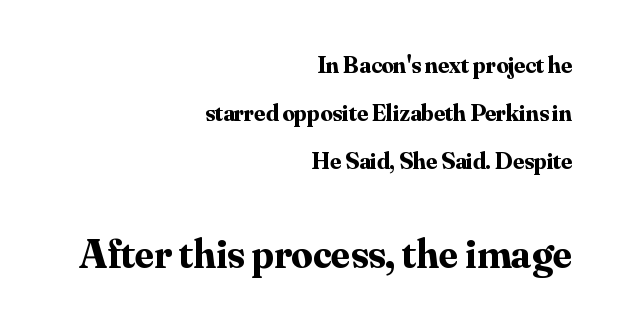
Q: Is the text bold? A: Yes.
Q: Is the text italic (slanted)? A: No, it is upright.
Q: Is the typeface a serif or a sans-serif typeface? A: Serif.
Q: Is the text underlined? A: No.
Q: How is the paragraph aligned? A: Right-aligned.
Q: Is the spacing between letters normal or unusually wide? A: Normal.
Q: Is the spacing between lines tight, normal or loose? A: Loose.
Q: Which block of text is set in a larger size, the first (top) or the second (bottom)? A: The second (bottom) one.
Q: Width (condensed, normal, or wide)? A: Normal.
Q: Stroke contrast? A: Medium.
Q: x-height? A: Small.
Q: Monospaced? A: No.
